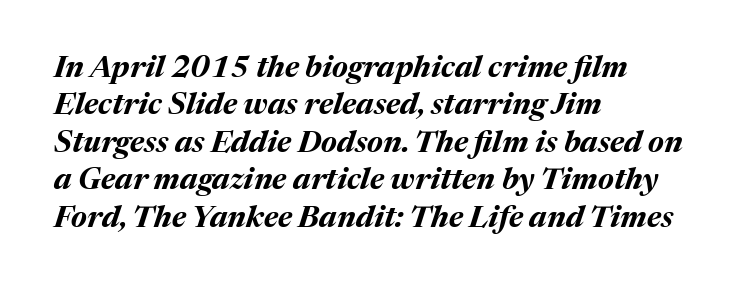
{"italic": "yes", "lean": "right", "slant_degrees": 17, "bold": "yes", "weight": "bold", "width": "normal", "stroke_contrast": "medium", "x_height": "medium", "monospaced": "no", "underline": "no", "align": "left", "line_spacing": "normal", "line_spacing_ratio": 1.25, "letter_spacing": "normal", "letter_spacing_em": 0.0, "glyph_px": 30}
